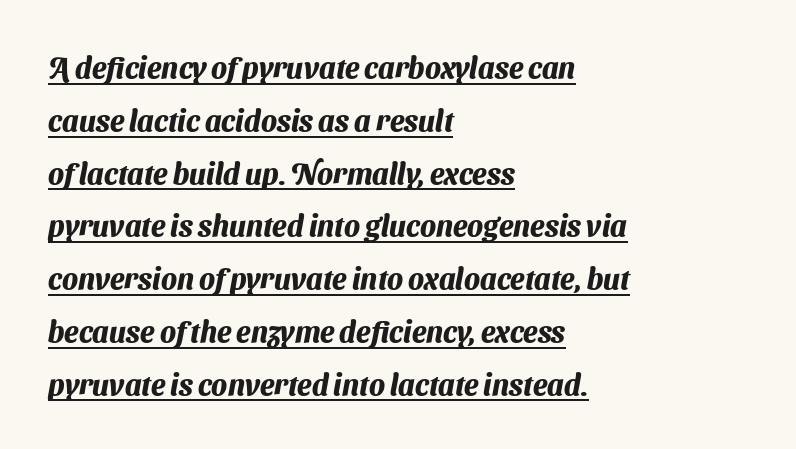
{"serif": "no", "bold": "yes", "weight": "heavy", "width": "normal", "stroke_contrast": "medium", "x_height": "medium", "monospaced": "no", "underline": "yes", "align": "left", "line_spacing_ratio": 1.82, "letter_spacing": "normal", "letter_spacing_em": 0.0, "glyph_px": 29}
